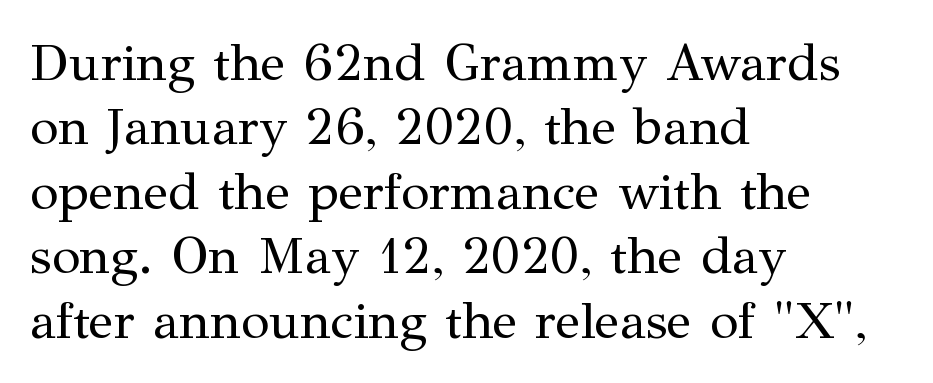
In terms of letterspacing, this is plain default setting. Stems and bowls with no extra thickness — not bold. Character widths vary here, with narrow letters taking less room than wide ones. The text block is weighted toward the left margin, trailing off unevenly rightward.
